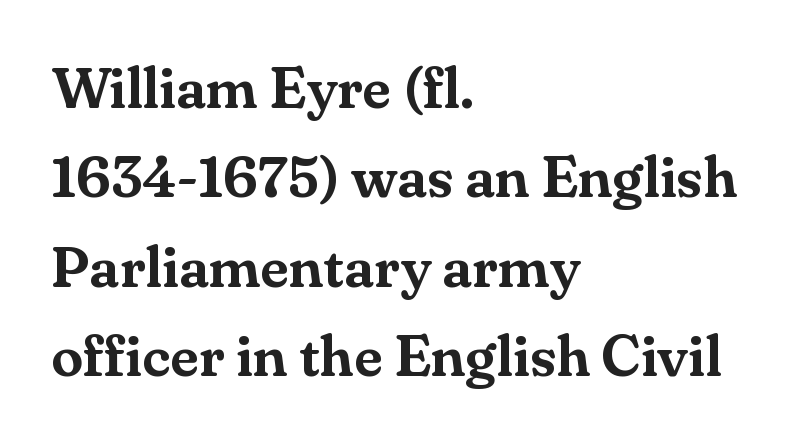
{"serif": "yes", "italic": "no", "width": "normal", "stroke_contrast": "medium", "x_height": "small", "monospaced": "no", "underline": "no", "align": "left", "line_spacing": "normal", "line_spacing_ratio": 1.54, "letter_spacing": "normal", "letter_spacing_em": 0.0, "glyph_px": 58}
